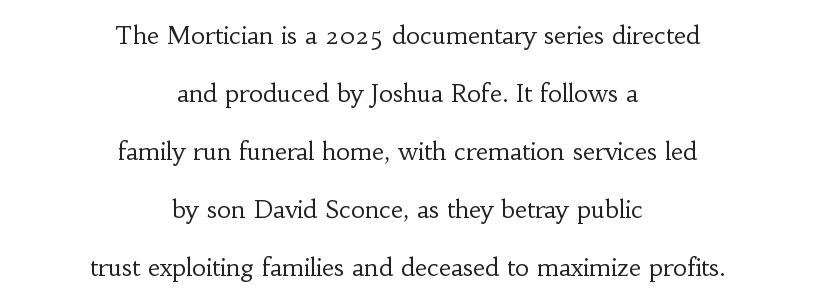
Q: Is the text bold? A: No.
Q: Is the text italic (slanted)? A: No, it is upright.
Q: Is the text underlined? A: No.
Q: How is the paragraph aligned? A: Centered.
Q: Is the spacing between letters normal or unusually wide? A: Normal.
Q: Is the spacing between lines tight, normal or loose? A: Loose.
